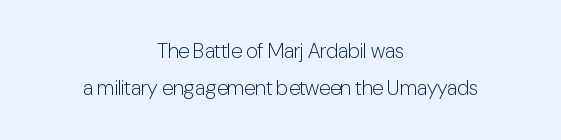
Q: Is the text bold? A: No.
Q: Is the text italic (slanted)? A: No, it is upright.
Q: Is the text underlined? A: No.
Q: How is the paragraph aligned? A: Centered.
Q: Is the spacing between letters normal or unusually wide? A: Normal.
